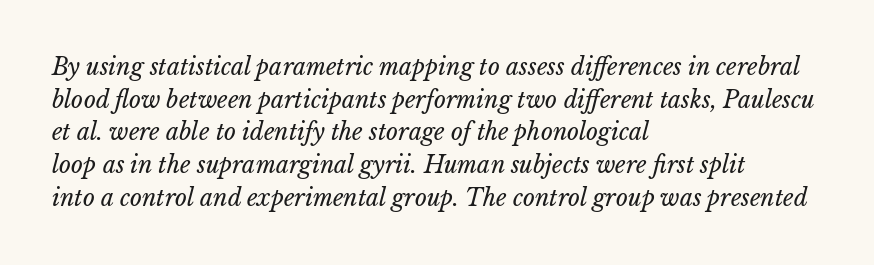
Reading down the block, your eye returns to a fixed left position each line. Heft: none added — not bold. Honestly, the letter spacing is just normal — you wouldn't notice it. Any mark beneath the type? The region is blank. What's the leading like? Ordinary, nothing unusual.
